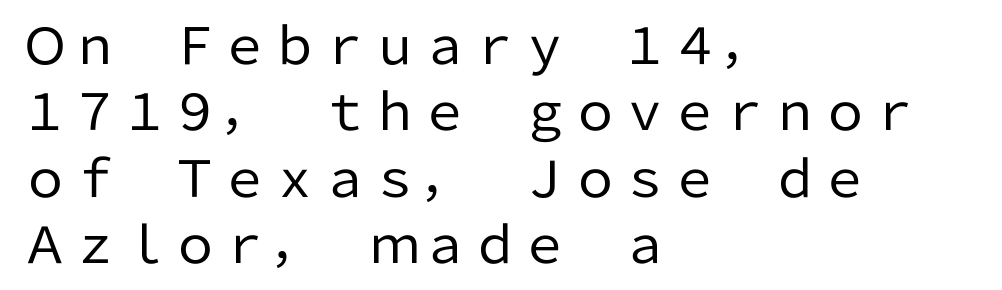
Descender tails drop into unmarked territory. Examine the stroke ends and you'll find no serifs. These lines sit exactly where default settings would place them. Every stem runs plumb, perpendicular to the baseline.
